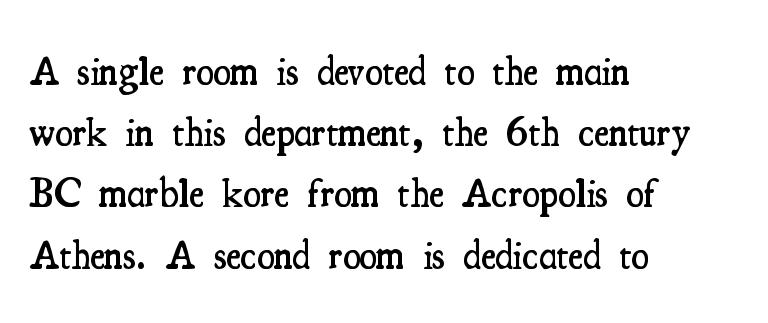
The image shows 40 px semibold, condensed serif type, upright; set left-aligned, normal line spacing (1.53x), normal letter spacing, not underlined; medium stroke contrast and a small x-height.
